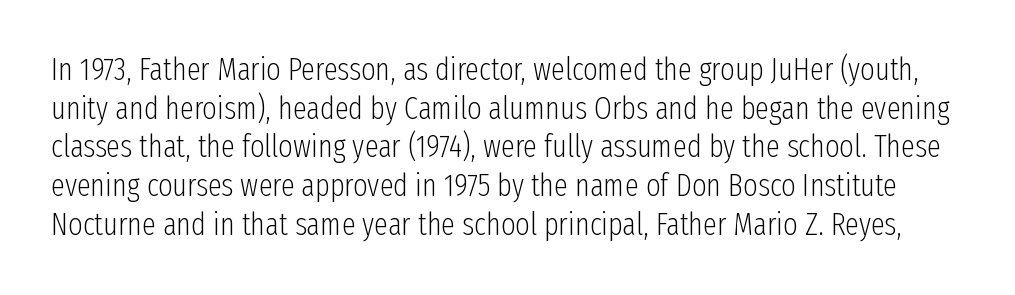
{"serif": "no", "italic": "no", "bold": "no", "weight": "light", "width": "condensed", "stroke_contrast": "low", "x_height": "medium", "monospaced": "no", "underline": "no", "line_spacing": "normal", "line_spacing_ratio": 1.25, "letter_spacing": "normal", "letter_spacing_em": 0.0, "glyph_px": 31}
